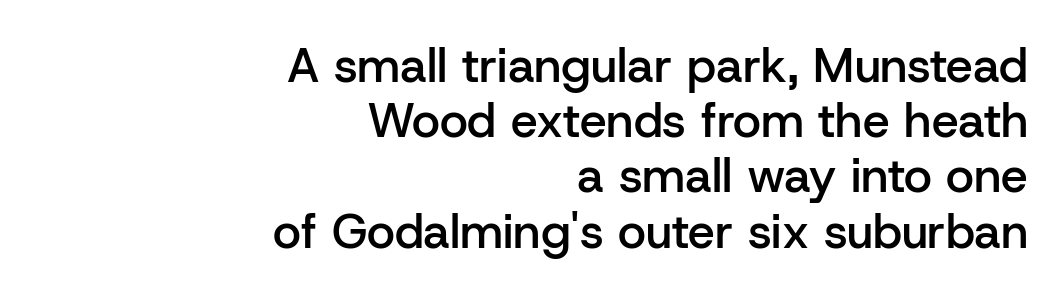
The image shows 48 px semibold sans-serif type, upright; set right-aligned, tight line spacing (1.15x), normal letter spacing, not underlined; low stroke contrast and a medium x-height.
